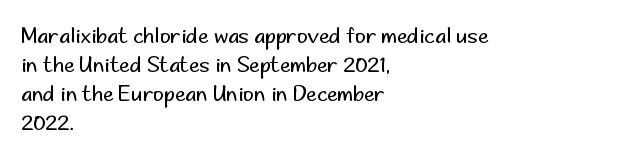
The image shows 21 px text type, upright; set left-aligned, normal line spacing (1.38x), normal letter spacing, not underlined.
